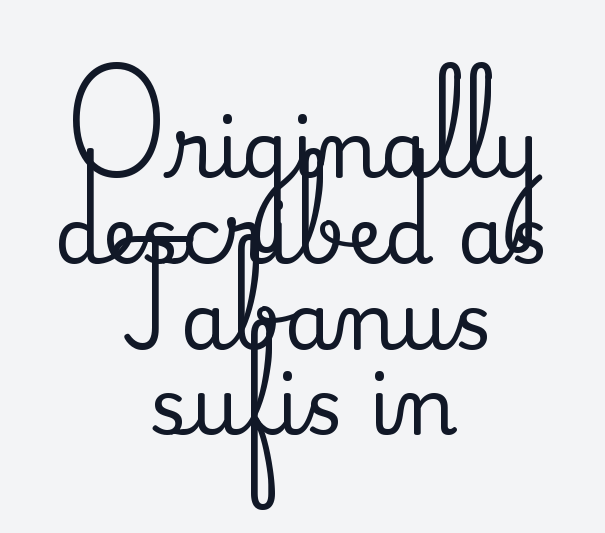
{"serif": "yes", "italic": "no", "width": "normal", "stroke_contrast": "medium", "x_height": "small", "monospaced": "no", "underline": "no", "align": "center", "line_spacing": "tight", "line_spacing_ratio": 1.1, "letter_spacing": "normal", "letter_spacing_em": 0.0, "glyph_px": 78}
